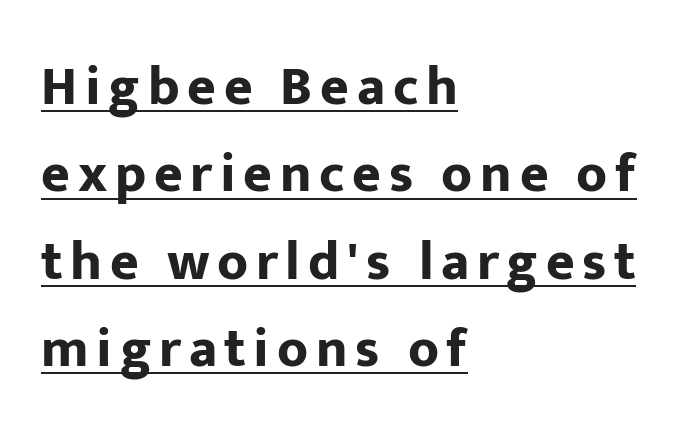
The image shows 55 px bold sans-serif type, upright; set left-aligned, normal line spacing (1.59x), underlined; low stroke contrast and a medium x-height.
